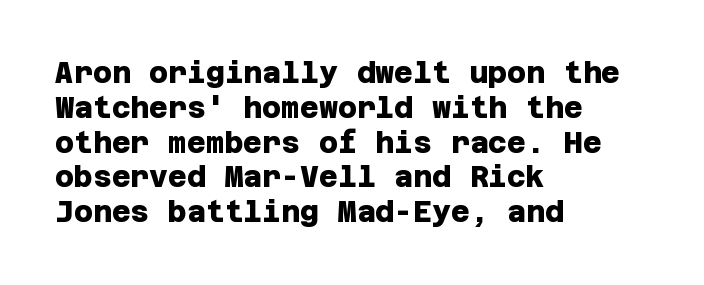
The image shows 29 px heavy sans-serif type; set left-aligned, line spacing 1.2x, normal letter spacing, not underlined; low stroke contrast and a large x-height.
